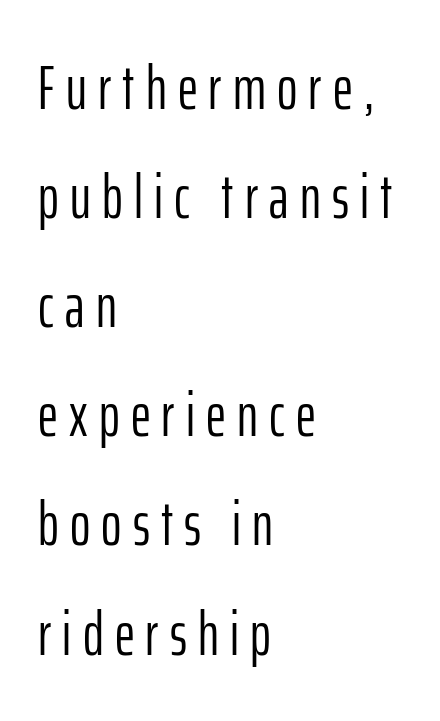
Q: Is the text bold? A: No.
Q: Is the text italic (slanted)? A: No, it is upright.
Q: Is the typeface a serif or a sans-serif typeface? A: Sans-serif.
Q: Is the text underlined? A: No.
Q: How is the paragraph aligned? A: Left-aligned.
Q: Width (condensed, normal, or wide)? A: Condensed.
Q: Stroke contrast? A: Low.
Q: x-height? A: Medium.
Q: Monospaced? A: No.
